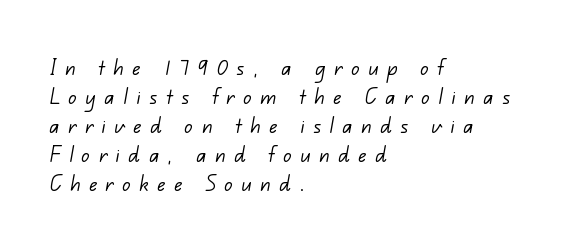
{"bold": "no", "underline": "no", "align": "left", "line_spacing": "tight", "line_spacing_ratio": 1.12, "letter_spacing": "wide", "letter_spacing_em": 0.33, "glyph_px": 26}
